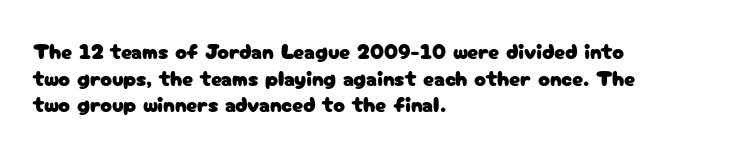
Q: Is the text italic (slanted)? A: No, it is upright.
Q: Is the text underlined? A: No.
Q: How is the paragraph aligned? A: Left-aligned.
Q: Is the spacing between letters normal or unusually wide? A: Normal.
